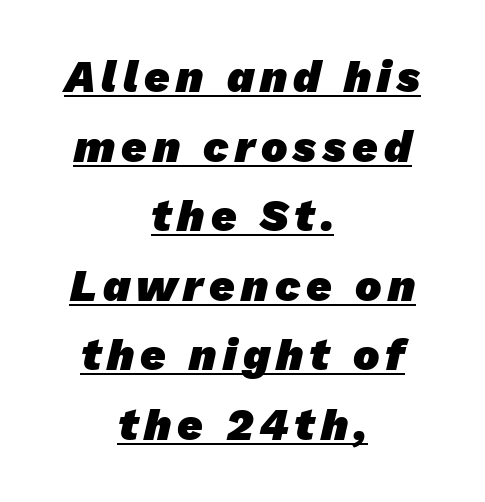
The image shows 44 px heavy sans-serif type; set centered, normal line spacing (1.58x), underlined; low stroke contrast and a medium x-height.
